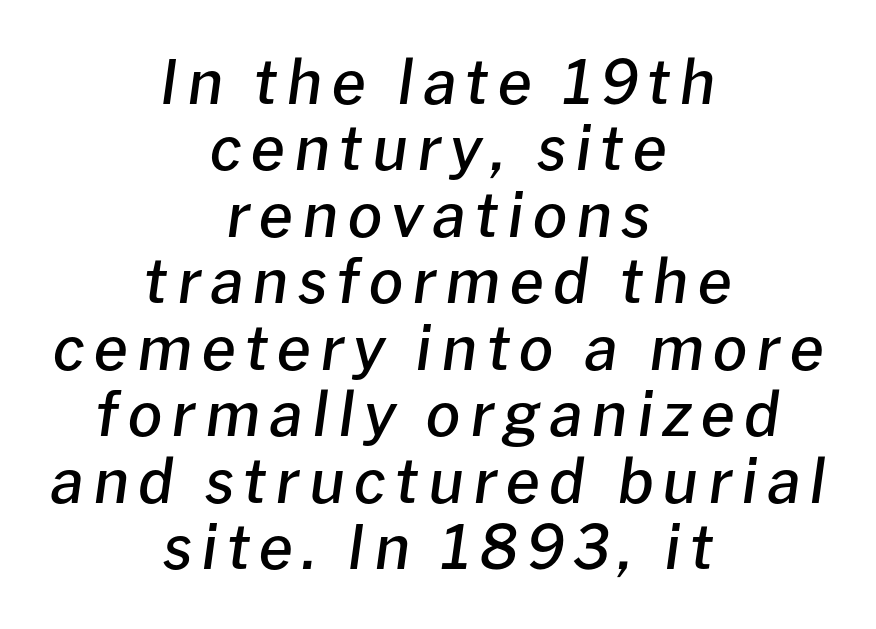
{"italic": "yes", "lean": "right", "slant_degrees": 8, "bold": "semi", "weight": "semibold", "width": "normal", "stroke_contrast": "low", "x_height": "medium", "monospaced": "no", "underline": "no", "align": "center", "line_spacing": "tight", "line_spacing_ratio": 1.09, "glyph_px": 61}
